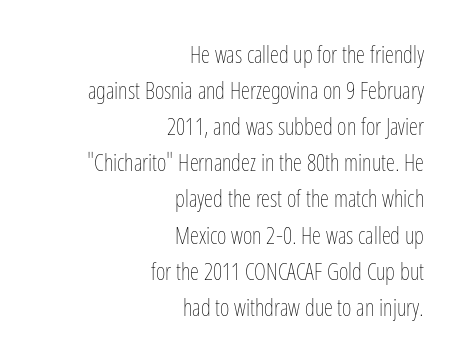
The image shows 23 px text type, upright; set right-aligned, normal line spacing (1.57x), normal letter spacing, not underlined.
